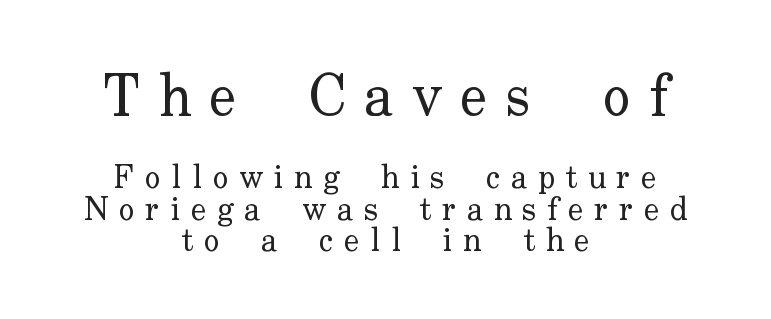
{"serif": "yes", "italic": "no", "bold": "no", "weight": "regular", "width": "normal", "stroke_contrast": "low", "x_height": "small", "monospaced": "no", "underline": "no", "align": "center", "line_spacing": "tight", "line_spacing_ratio": 0.96, "letter_spacing": "wide", "letter_spacing_em": 0.32, "larger_block": "first", "size_ratio": 1.76, "glyph_px": 58}
